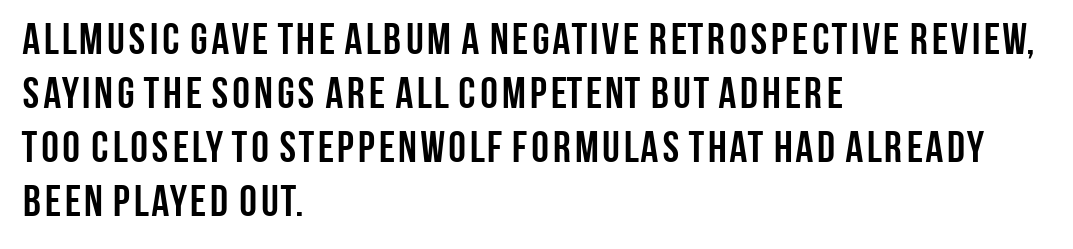
Q: Is the text bold? A: Yes.
Q: Is the text italic (slanted)? A: No, it is upright.
Q: Is the typeface a serif or a sans-serif typeface? A: Sans-serif.
Q: Is the text underlined? A: No.
Q: How is the paragraph aligned? A: Left-aligned.
Q: Is the spacing between letters normal or unusually wide? A: Normal.
Q: Width (condensed, normal, or wide)? A: Condensed.
Q: Stroke contrast? A: Low.
Q: x-height? A: Large.
Q: Monospaced? A: No.
